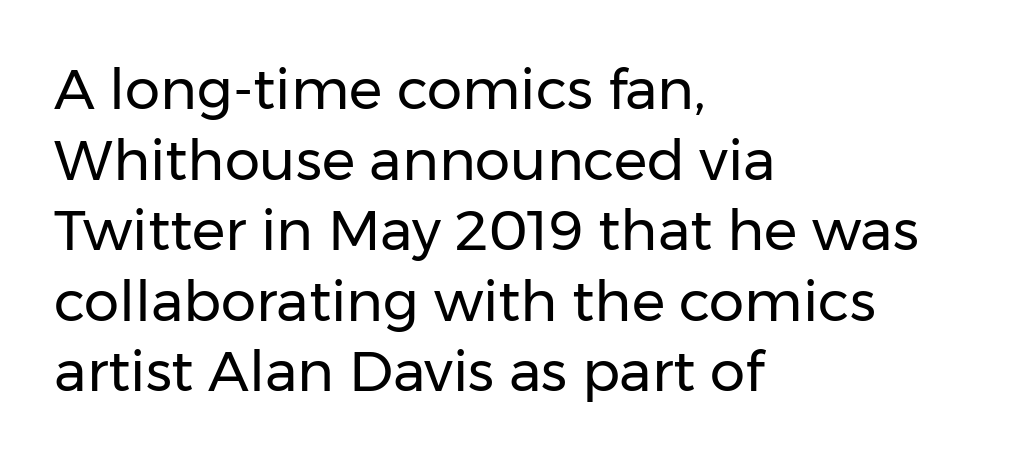
Q: Is the text bold? A: No.
Q: Is the text italic (slanted)? A: No, it is upright.
Q: Is the typeface a serif or a sans-serif typeface? A: Sans-serif.
Q: Is the text underlined? A: No.
Q: How is the paragraph aligned? A: Left-aligned.
Q: Is the spacing between letters normal or unusually wide? A: Normal.
Q: Is the spacing between lines tight, normal or loose? A: Normal.
Q: Width (condensed, normal, or wide)? A: Normal.
Q: Stroke contrast? A: Low.
Q: x-height? A: Medium.
Q: Monospaced? A: No.
